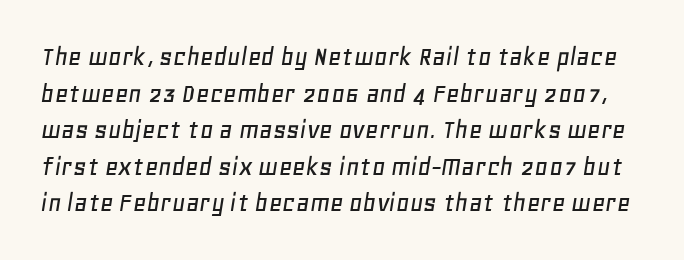
{"italic": "yes", "lean": "right", "slant_degrees": 11, "width": "normal", "stroke_contrast": "low", "x_height": "large", "monospaced": "no", "underline": "no", "line_spacing": "normal", "line_spacing_ratio": 1.26, "letter_spacing": "normal", "letter_spacing_em": 0.0, "glyph_px": 29}
